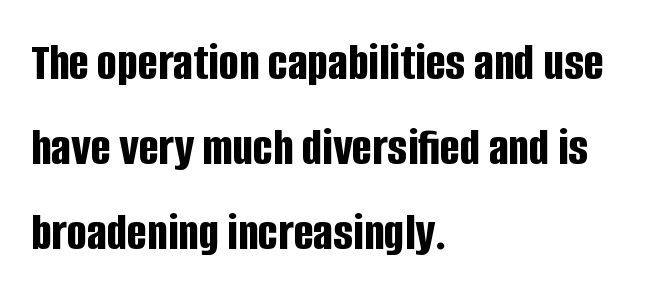
Q: Is the text bold? A: Yes.
Q: Is the text italic (slanted)? A: No, it is upright.
Q: Is the typeface a serif or a sans-serif typeface? A: Sans-serif.
Q: Is the text underlined? A: No.
Q: How is the paragraph aligned? A: Left-aligned.
Q: Is the spacing between letters normal or unusually wide? A: Normal.
Q: Is the spacing between lines tight, normal or loose? A: Normal.
Q: Width (condensed, normal, or wide)? A: Condensed.
Q: Stroke contrast? A: Low.
Q: x-height? A: Large.
Q: Monospaced? A: No.
